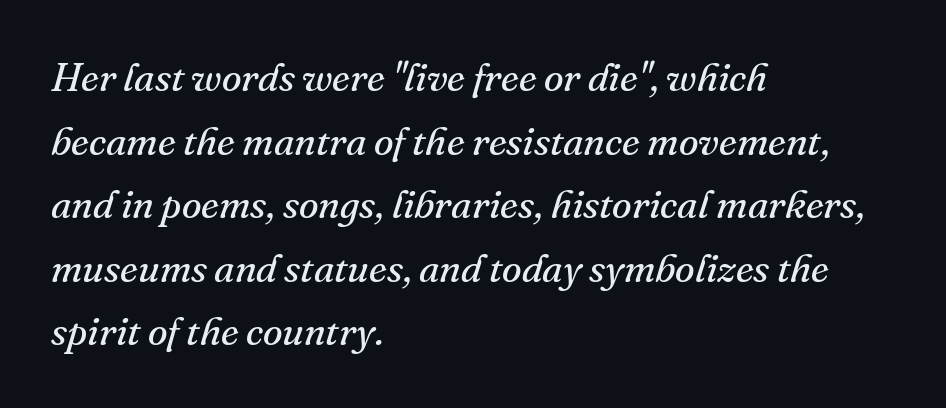
Unlike a clean sans, this face finishes its strokes with serifs. Letters have the restrained weight of plain body copy at most. Characters are canted at an angle relative to the baseline's perpendicular. Beneath every word, the page is bare. The rows are spaced the way most documents space them. Character widths vary here, with narrow letters taking less room than wide ones.
